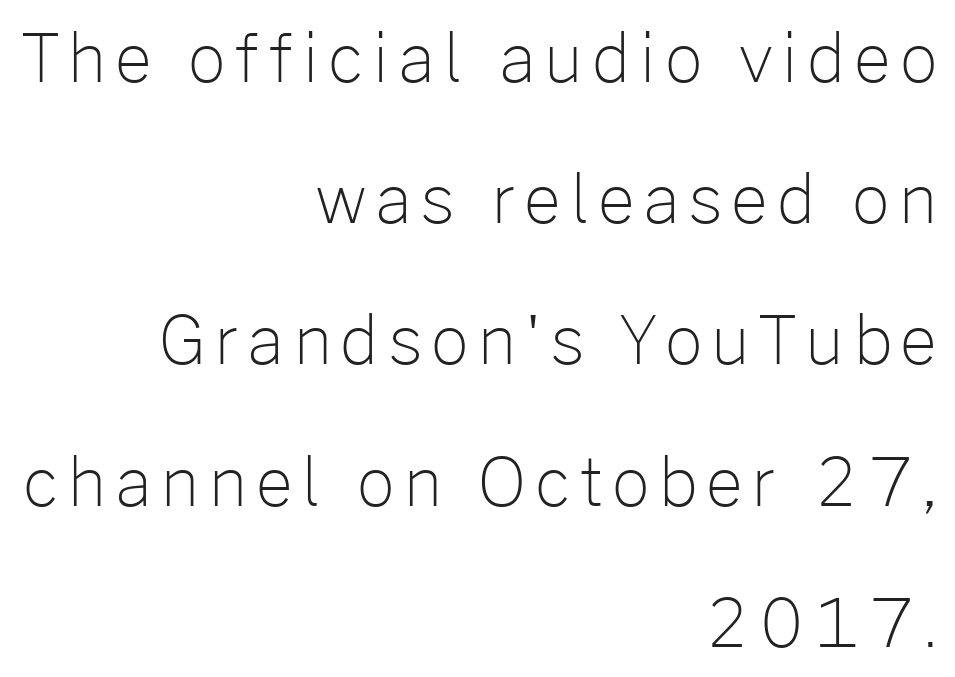
{"serif": "no", "italic": "no", "bold": "no", "weight": "light", "width": "normal", "stroke_contrast": "low", "x_height": "medium", "monospaced": "no", "underline": "no", "align": "right", "line_spacing": "loose", "line_spacing_ratio": 2.14, "glyph_px": 66}
